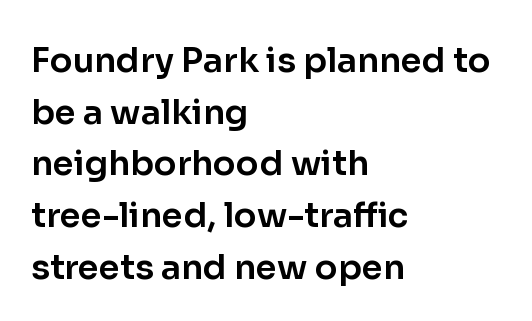
Note the varied advance widths — an 'i' is clearly narrower than an 'm'. The words here are not underlined. Students, note that the glyphs here touch the page at normal intervals. Classification — sans serif. The ragged edge is on the right, which tells us the setting is flush left.
